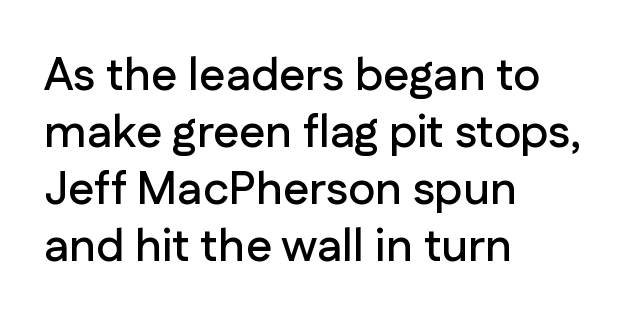
Q: Is the text italic (slanted)? A: No, it is upright.
Q: Is the typeface a serif or a sans-serif typeface? A: Sans-serif.
Q: Is the text underlined? A: No.
Q: How is the paragraph aligned? A: Left-aligned.
Q: Is the spacing between letters normal or unusually wide? A: Normal.
Q: Width (condensed, normal, or wide)? A: Normal.
Q: Stroke contrast? A: Low.
Q: x-height? A: Medium.
Q: Monospaced? A: No.
